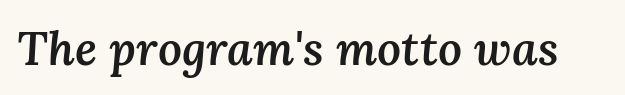
These lines are rendered in a variable-pitch font. The type is set solid horizontally, with unmodified tracking. The gap between lines stays unmarked. Emphasis by weight is partial: semibold. The lettering tilts uniformly, giving the passage an italic look.
